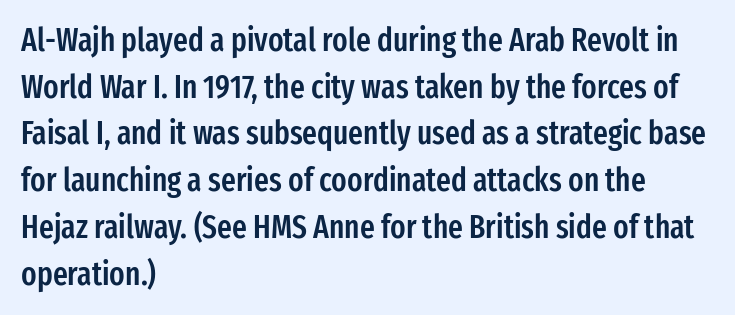
{"serif": "no", "italic": "no", "bold": "semi", "weight": "semibold", "width": "condensed", "stroke_contrast": "low", "x_height": "medium", "monospaced": "no", "underline": "no", "align": "left", "line_spacing": "normal", "line_spacing_ratio": 1.46, "letter_spacing": "normal", "letter_spacing_em": 0.0, "glyph_px": 32}
